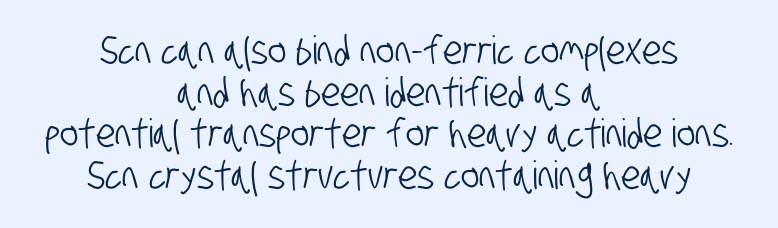
Q: Is the typeface a serif or a sans-serif typeface? A: Sans-serif.
Q: Is the text underlined? A: No.
Q: How is the paragraph aligned? A: Centered.
Q: Is the spacing between letters normal or unusually wide? A: Normal.
Q: Is the spacing between lines tight, normal or loose? A: Tight.
Q: Width (condensed, normal, or wide)? A: Condensed.
Q: Stroke contrast? A: Low.
Q: x-height? A: Large.
Q: Monospaced? A: No.
